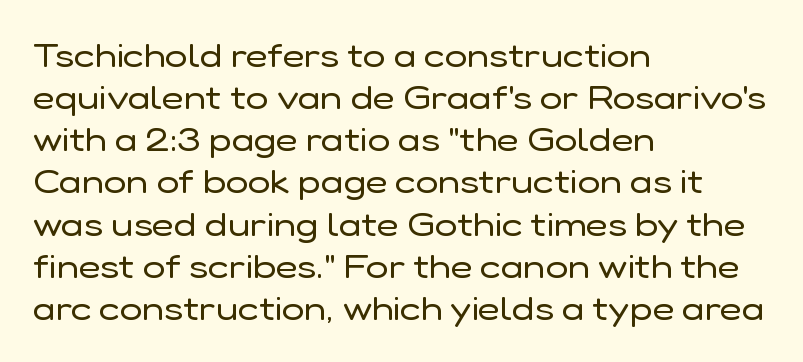
Q: Is the text bold? A: No.
Q: Is the text italic (slanted)? A: No, it is upright.
Q: Is the typeface a serif or a sans-serif typeface? A: Sans-serif.
Q: Is the text underlined? A: No.
Q: How is the paragraph aligned? A: Left-aligned.
Q: Is the spacing between letters normal or unusually wide? A: Normal.
Q: Width (condensed, normal, or wide)? A: Normal.
Q: Stroke contrast? A: Low.
Q: x-height? A: Medium.
Q: Monospaced? A: No.
